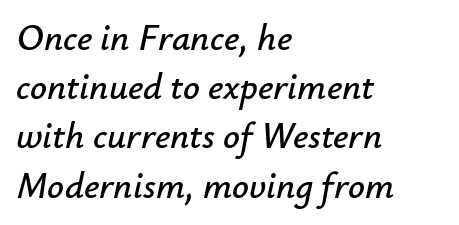
The image shows 37 px text type, italic (leaning right); set left-aligned, normal line spacing (1.33x), normal letter spacing, not underlined; low stroke contrast and a small x-height.
